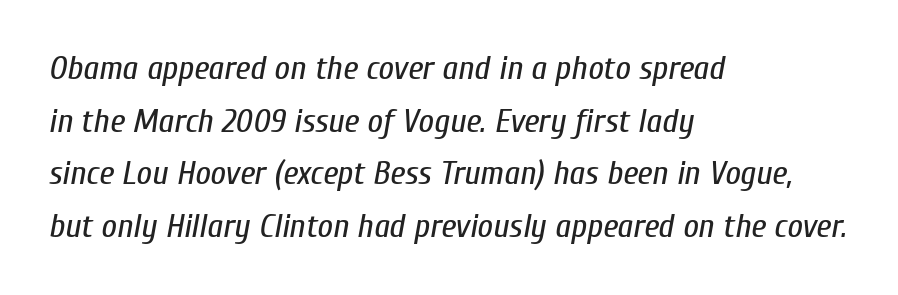
Visually the block forms a straight wall on the left and a jagged coastline on the right. Each stroke keeps to a modest, everyday thickness or less. How are the letters spaced? Ordinarily, with no added tracking. The passage shown is not underscored anywhere. Leading matches the norm, producing a regular column. The passage shown is typed in a proportional face where columns would drift.
